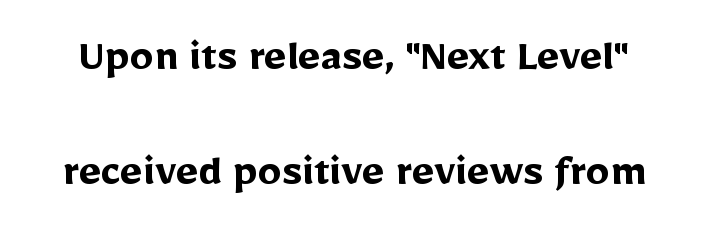
You could not count columns in this text — the font is proportionally spaced. Does extra space separate the letters? No, they use regular spacing. Quick note: not italic, upright. Grotesque or geometric, the face here clearly has no serifs. These lines stand farther apart than default settings would place them. Weight: bold.
